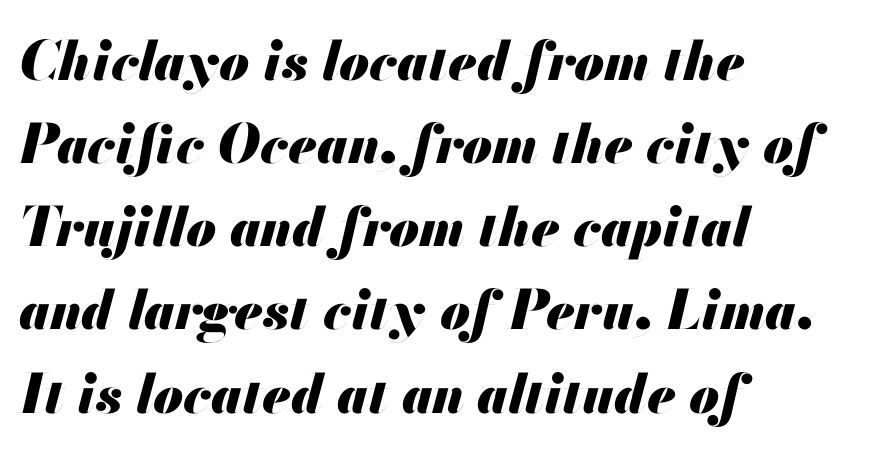
The image shows 54 px heavy type, italic (leaning right); set left-aligned, normal line spacing (1.54x), normal letter spacing, not underlined; medium stroke contrast and a small x-height.
